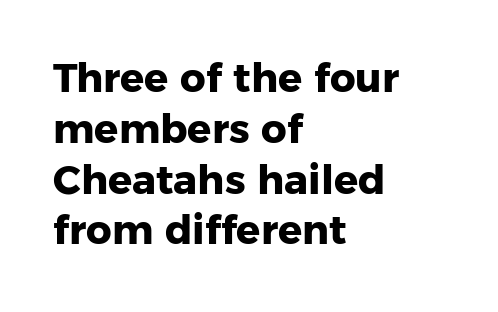
The image shows 40 px heavy sans-serif type, upright; set left-aligned, normal line spacing (1.27x), normal letter spacing, not underlined; low stroke contrast and a medium x-height.
